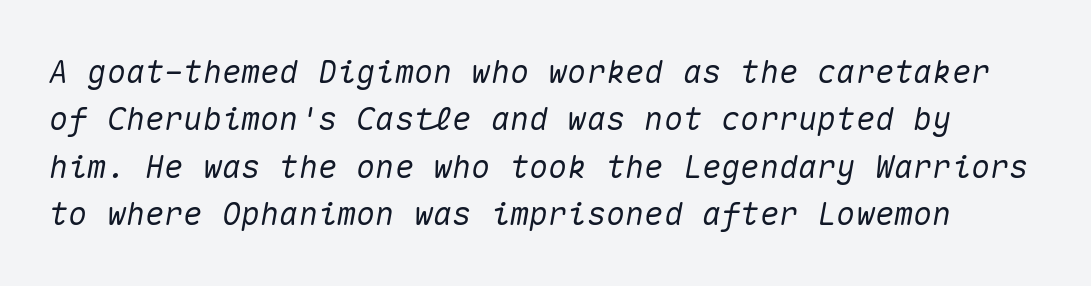
A typesetter would mark this as italic. The glyphs are unaccompanied by any horizontal stroke below them. How would I describe the line gaps? Plain and ordinary. The type is set solid horizontally, with unmodified tracking. Looks like terminal output: every glyph gets an equal slot.
